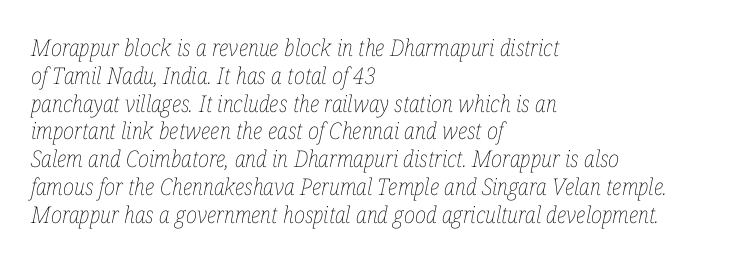
{"italic": "yes", "lean": "right", "slant_degrees": 12, "bold": "no", "underline": "no", "align": "left", "line_spacing_ratio": 1.21, "letter_spacing": "normal", "letter_spacing_em": 0.0, "glyph_px": 23}
